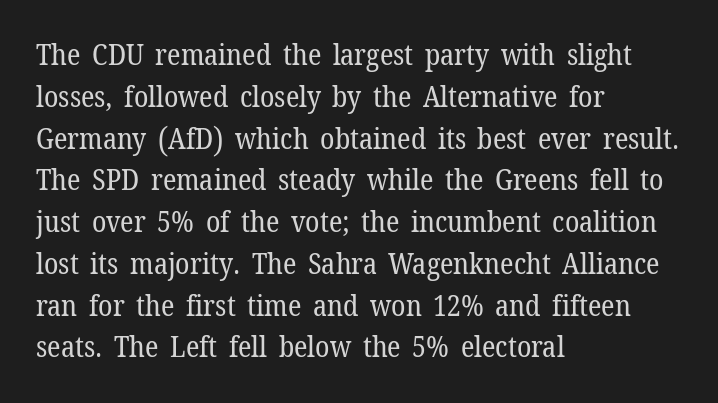
The image shows 29 px regular-weight serif type, upright; set left-aligned, normal line spacing (1.44x), normal letter spacing, not underlined; low stroke contrast and a medium x-height.
